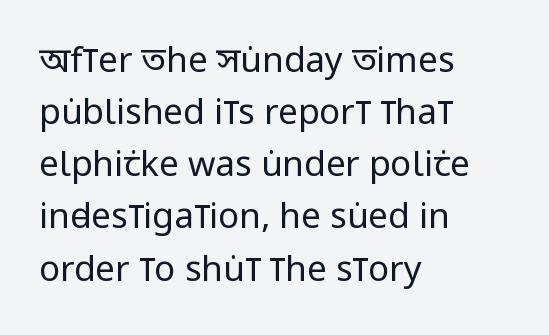
A typesetter would call this proportional, since set widths differ per character. The type is set solid horizontally, with unmodified tracking. The passage shown is not underscored anywhere. Italic: no, the glyphs are upright roman.
